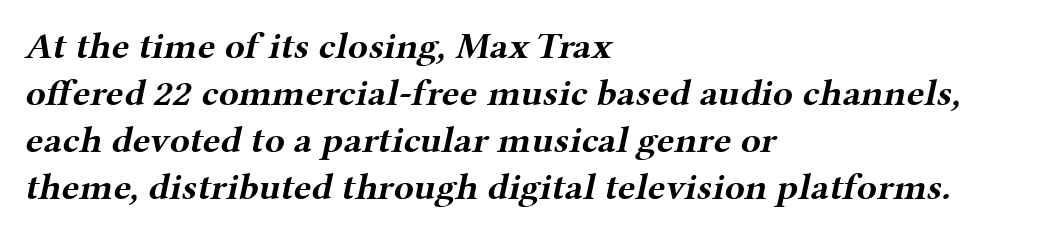
{"serif": "yes", "bold": "yes", "weight": "bold", "width": "wide", "stroke_contrast": "medium", "x_height": "medium", "monospaced": "no", "underline": "no", "align": "left", "line_spacing": "normal", "line_spacing_ratio": 1.27, "letter_spacing": "normal", "letter_spacing_em": 0.0, "glyph_px": 37}
